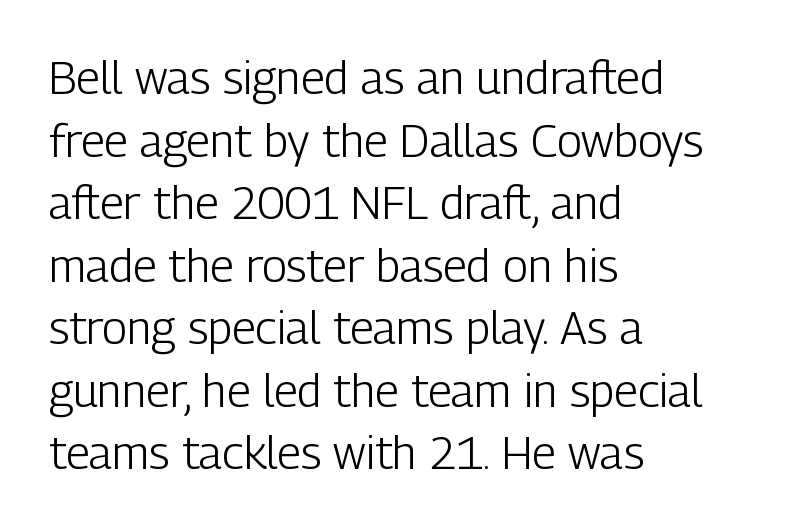
Posture: upright roman. The zone under the glyphs is completely vacant. One-word summary of the alignment: left. Compared with typical paragraphs, the rows here are spaced about the same. Letters have the restrained weight of plain body copy at most. The letterforms sit shoulder to shoulder at normal distance.
